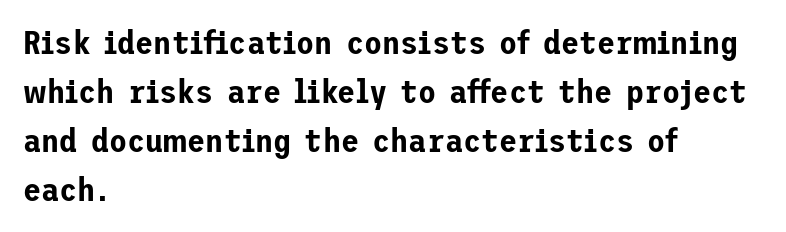
Q: Is the text italic (slanted)? A: No, it is upright.
Q: Is the typeface a serif or a sans-serif typeface? A: Sans-serif.
Q: Is the text underlined? A: No.
Q: How is the paragraph aligned? A: Left-aligned.
Q: Is the spacing between letters normal or unusually wide? A: Normal.
Q: Is the spacing between lines tight, normal or loose? A: Normal.
Q: Width (condensed, normal, or wide)? A: Normal.
Q: Stroke contrast? A: Low.
Q: x-height? A: Medium.
